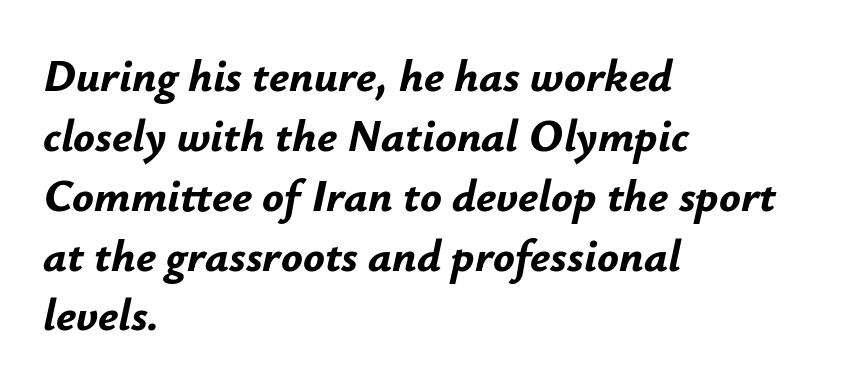
Q: Is the text bold? A: Yes.
Q: Is the text italic (slanted)? A: Yes, it leans right by about 12 degrees.
Q: Is the text underlined? A: No.
Q: How is the paragraph aligned? A: Left-aligned.
Q: Is the spacing between letters normal or unusually wide? A: Normal.
Q: Is the spacing between lines tight, normal or loose? A: Normal.
Q: Width (condensed, normal, or wide)? A: Normal.
Q: Stroke contrast? A: Low.
Q: x-height? A: Small.
Q: Monospaced? A: No.
